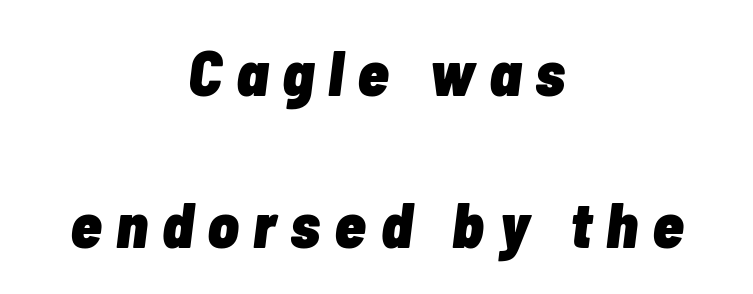
This sample trades compactness for vertical openness between lines. This sample is center-justified, so both line endings float freely. The lettering tilts uniformly, giving the passage an italic look. The tracking jumps out immediately: characters are airy and widely separated.
